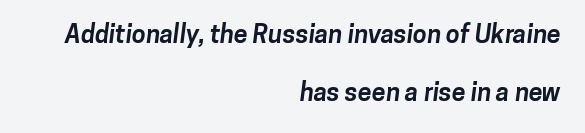
The image shows 25 px bold type; set right-aligned, loose line spacing (2.34x), normal letter spacing, not underlined.
